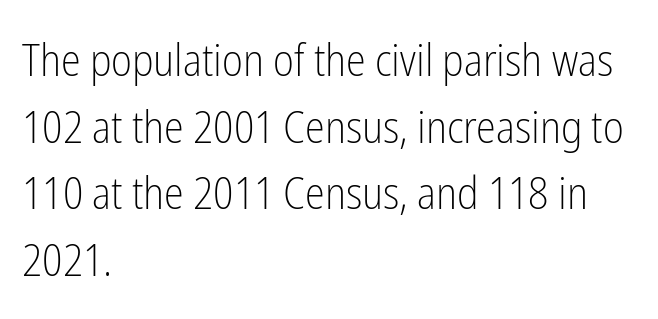
Q: Is the text bold? A: No.
Q: Is the text italic (slanted)? A: No, it is upright.
Q: Is the typeface a serif or a sans-serif typeface? A: Sans-serif.
Q: Is the text underlined? A: No.
Q: How is the paragraph aligned? A: Left-aligned.
Q: Is the spacing between letters normal or unusually wide? A: Normal.
Q: Is the spacing between lines tight, normal or loose? A: Normal.
Q: Width (condensed, normal, or wide)? A: Condensed.
Q: Stroke contrast? A: Low.
Q: x-height? A: Medium.
Q: Monospaced? A: No.
